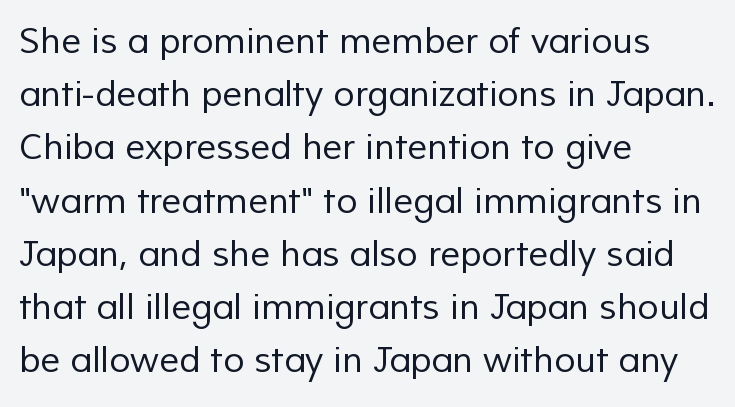
{"serif": "no", "bold": "no", "weight": "regular", "width": "normal", "stroke_contrast": "low", "x_height": "medium", "monospaced": "no", "underline": "no", "align": "left", "line_spacing": "normal", "line_spacing_ratio": 1.52, "letter_spacing": "normal", "letter_spacing_em": 0.0, "glyph_px": 35}
